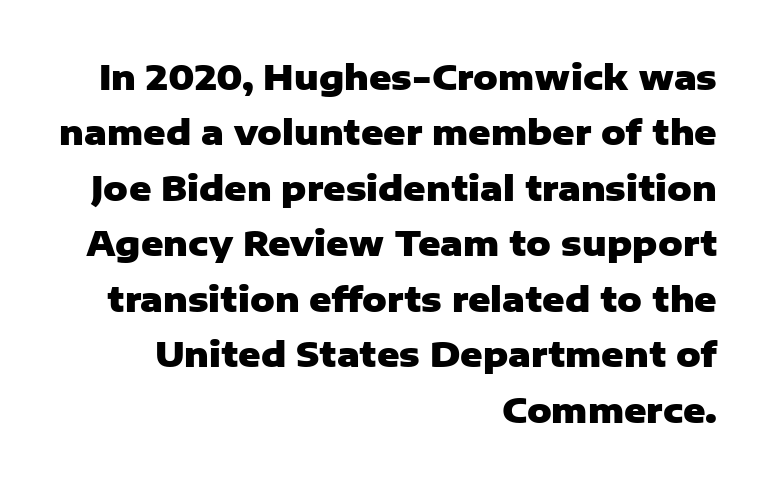
{"serif": "no", "italic": "no", "bold": "yes", "weight": "heavy", "width": "normal", "stroke_contrast": "low", "x_height": "medium", "monospaced": "no", "underline": "no", "align": "right", "line_spacing": "normal", "line_spacing_ratio": 1.63, "letter_spacing": "normal", "letter_spacing_em": 0.0, "glyph_px": 34}
